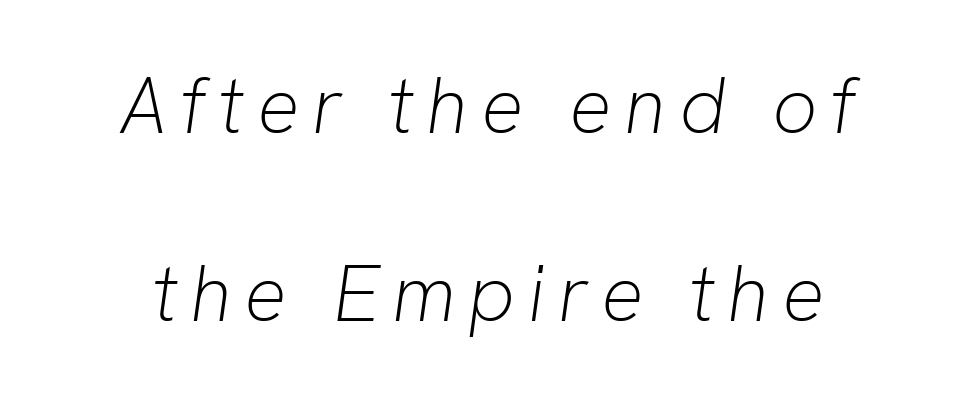
{"italic": "yes", "lean": "right", "slant_degrees": 8, "bold": "no", "weight": "light", "width": "normal", "stroke_contrast": "low", "x_height": "medium", "monospaced": "no", "underline": "no", "align": "center", "line_spacing": "loose", "line_spacing_ratio": 2.38, "glyph_px": 79}
